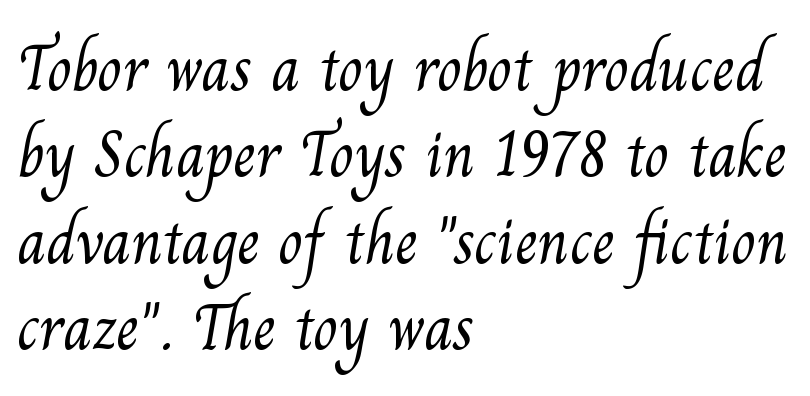
{"serif": "yes", "bold": "no", "weight": "light", "width": "normal", "stroke_contrast": "medium", "x_height": "small", "monospaced": "no", "underline": "no", "align": "left", "line_spacing": "normal", "line_spacing_ratio": 1.33, "letter_spacing": "normal", "letter_spacing_em": 0.0, "glyph_px": 65}
